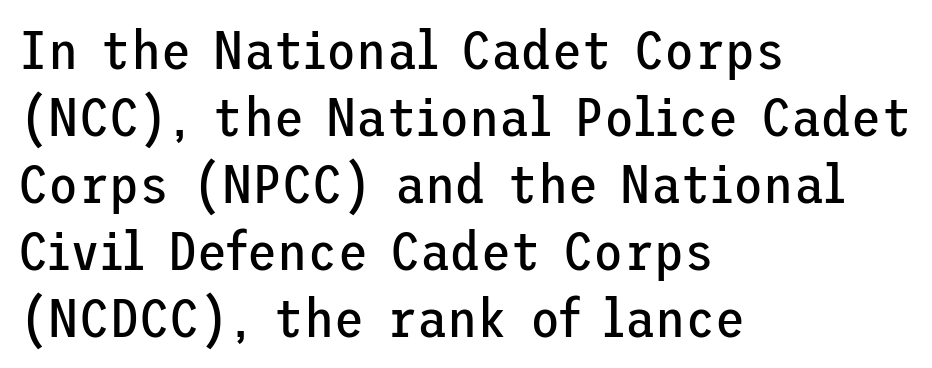
{"serif": "no", "italic": "no", "bold": "no", "weight": "regular", "width": "normal", "stroke_contrast": "low", "x_height": "medium", "underline": "no", "align": "left", "line_spacing_ratio": 1.22, "letter_spacing": "normal", "letter_spacing_em": 0.0, "glyph_px": 55}
